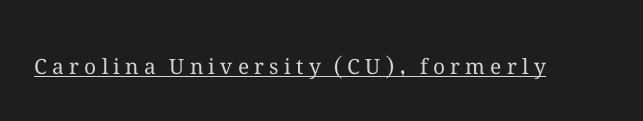
Q: Is the text bold? A: No.
Q: Is the text italic (slanted)? A: No, it is upright.
Q: Is the text underlined? A: Yes.
Q: Is the spacing between letters normal or unusually wide? A: Unusually wide.
